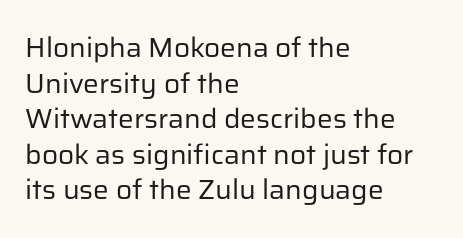
The image shows 28 px regular-weight sans-serif type, upright; set left-aligned, normal line spacing (1.27x), normal letter spacing, not underlined; low stroke contrast and a medium x-height.
